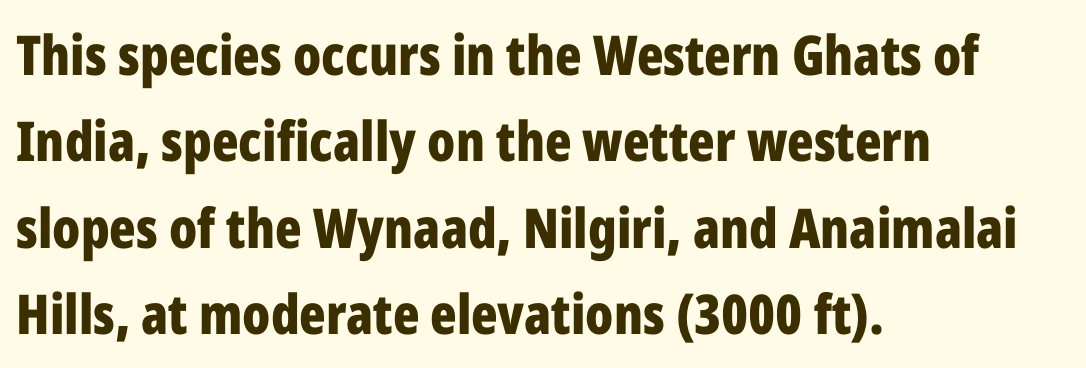
{"serif": "no", "italic": "no", "bold": "yes", "weight": "bold", "width": "condensed", "stroke_contrast": "low", "x_height": "medium", "monospaced": "no", "underline": "no", "align": "left", "line_spacing": "normal", "line_spacing_ratio": 1.57, "letter_spacing": "normal", "letter_spacing_em": 0.0, "glyph_px": 55}
